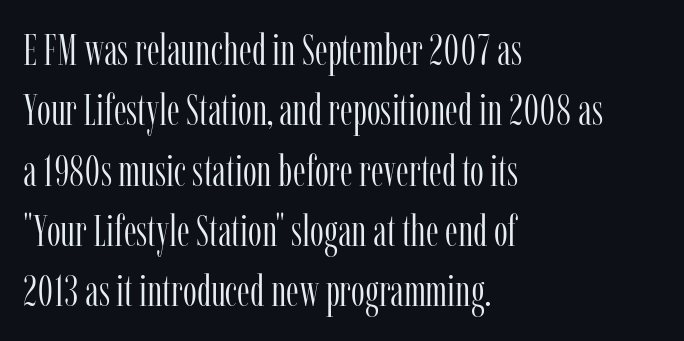
The image shows 44 px light, condensed serif type, upright; set left-aligned, normal line spacing (1.37x), normal letter spacing, not underlined; low stroke contrast and a medium x-height.
